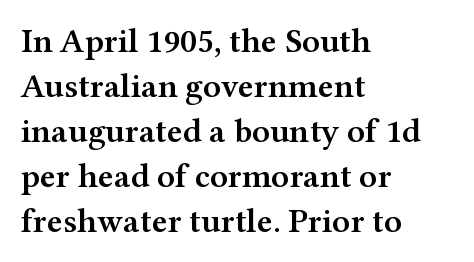
Style check: upright. This is serif lettering, the kind often seen in printed books. How are the letters spaced? Ordinarily, with no added tracking. The paragraph shown leans on its left margin. Reading down the column, the eye jumps a familiar distance to each next line.
